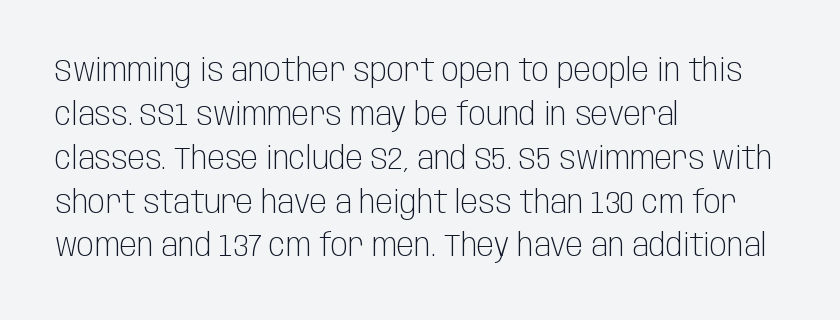
{"serif": "no", "italic": "no", "bold": "no", "weight": "light", "width": "condensed", "stroke_contrast": "low", "x_height": "large", "monospaced": "no", "underline": "no", "align": "left", "line_spacing": "normal", "line_spacing_ratio": 1.37, "letter_spacing": "normal", "letter_spacing_em": 0.0, "glyph_px": 32}
